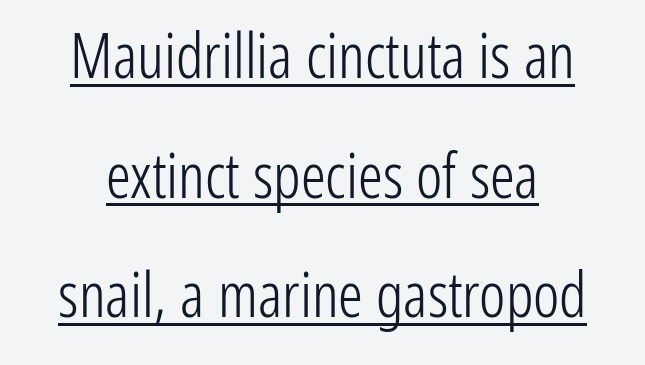
Q: Is the text bold? A: No.
Q: Is the text italic (slanted)? A: No, it is upright.
Q: Is the typeface a serif or a sans-serif typeface? A: Sans-serif.
Q: Is the text underlined? A: Yes.
Q: How is the paragraph aligned? A: Centered.
Q: Is the spacing between letters normal or unusually wide? A: Normal.
Q: Is the spacing between lines tight, normal or loose? A: Loose.
Q: Width (condensed, normal, or wide)? A: Condensed.
Q: Stroke contrast? A: Low.
Q: x-height? A: Medium.
Q: Monospaced? A: No.
